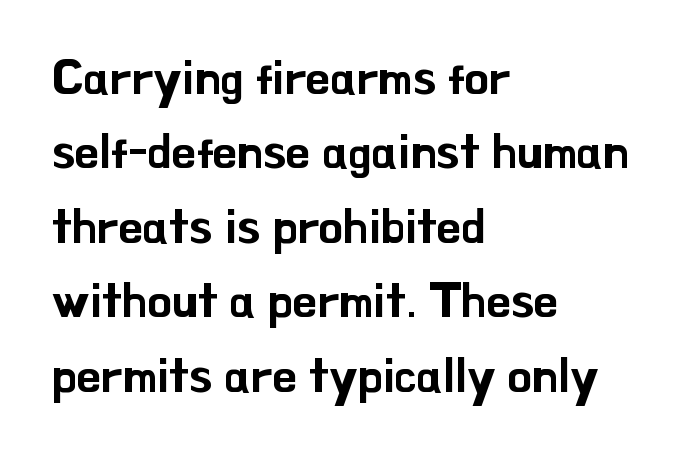
Interline gaps are of average width in this sample. Each line starts at the same left margin while the right side varies. This sample uses an upright cut, with every glyph sitting square on the baseline. The face used here is rendered with its standard letterfit.
